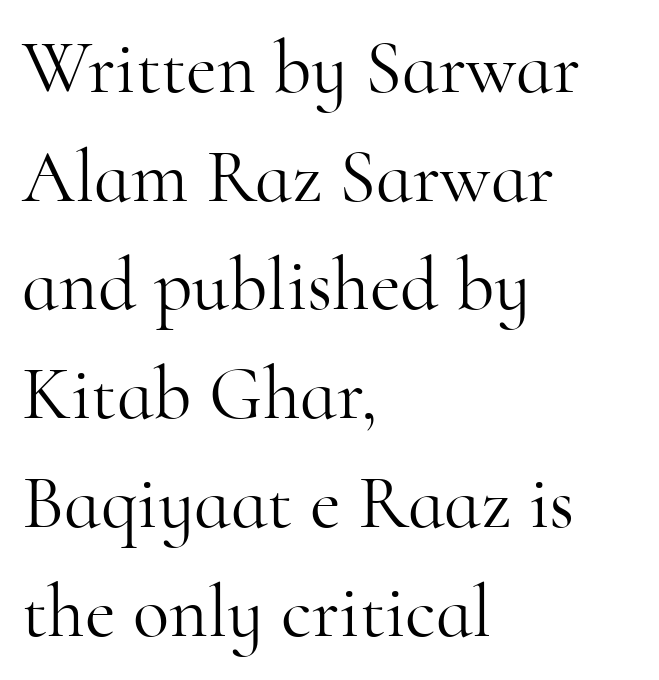
Unlike a clean sans, this face finishes its strokes with serifs. Rule under the text: the space is simply empty. The typography opts for an upright posture over an oblique one. Do the characters align in a grid? No, the font is proportional. Compared with typical paragraphs, the rows here are spaced about the same. The text block is weighted toward the left margin, trailing off unevenly rightward.
